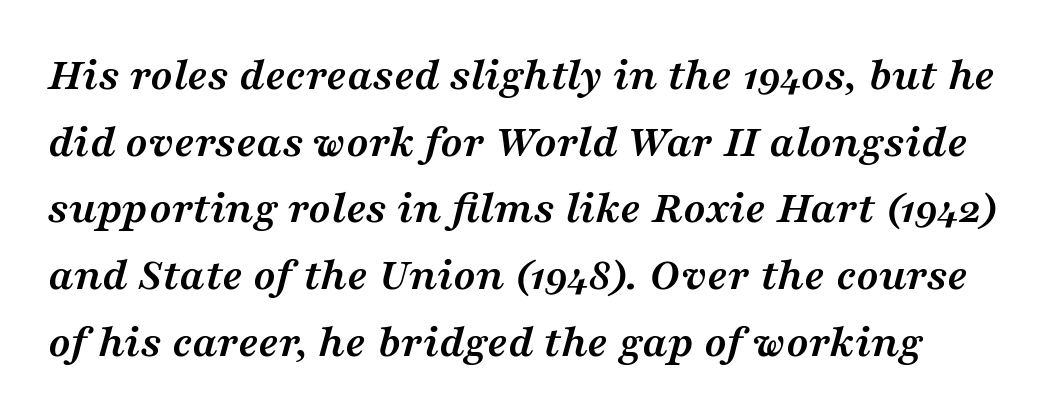
The image shows 46 px semibold, wide serif type, italic (leaning right); set normal line spacing (1.45x), normal letter spacing, not underlined; medium stroke contrast and a medium x-height.
